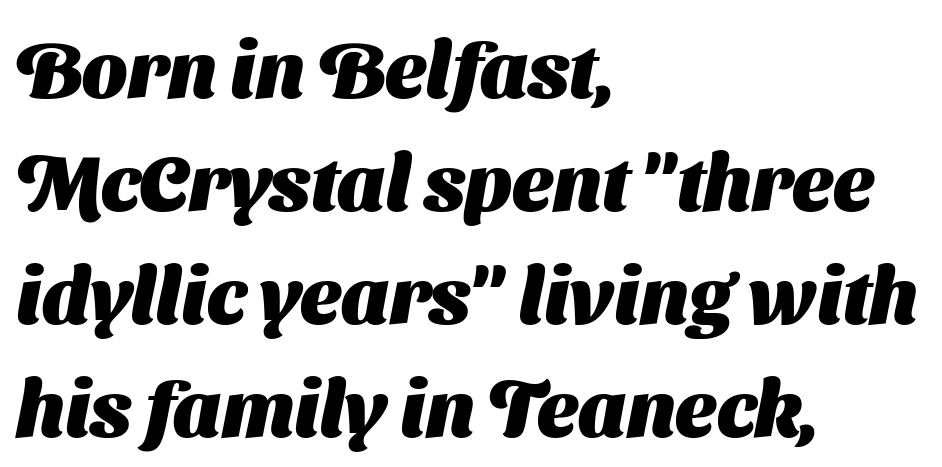
Leading matches the norm, producing a regular column. A typesetter would call this proportional, since set widths differ per character. Each row of text sits above clean, open space. The letters sit at their default tracking, neither squeezed nor spread.
